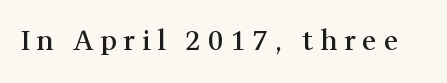
Just letters on the line, the space beneath them empty. Does the lettering tilt? It doesn't — this is upright. The tracking reads as deliberately expanded to a designer's eye. The glyphs have the mass of a demibold cut, below bold.
